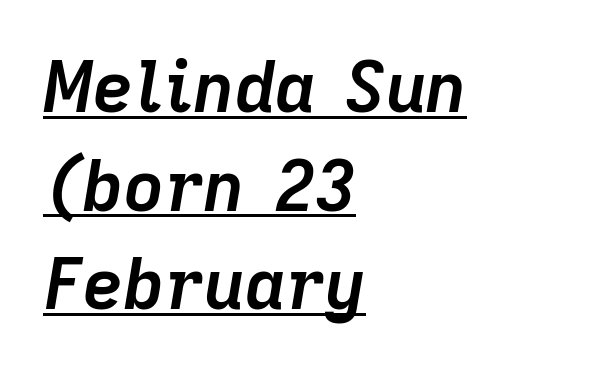
Honestly, the underline is the first thing you notice here. Successive baselines arrive at the customary interval. Each glyph is drawn with heavy, bold strokes. Do the characters align in a grid? No, the font is proportional. Compared with ordinary roman type, these characters are visibly tilted.
